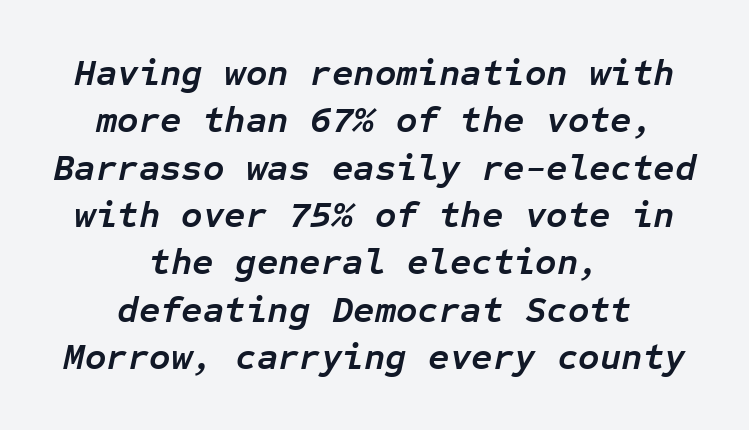
Notice how the stems are inclined rather than vertical — that's the hallmark of italics. These lines stack symmetrically, like a column narrowing and widening about its center. Looks like terminal output: every glyph gets an equal slot. Weight check: bold — yes, fully. Interline gaps are of average width in this sample. Here the glyphs are tracked normally, forming tight word shapes.
